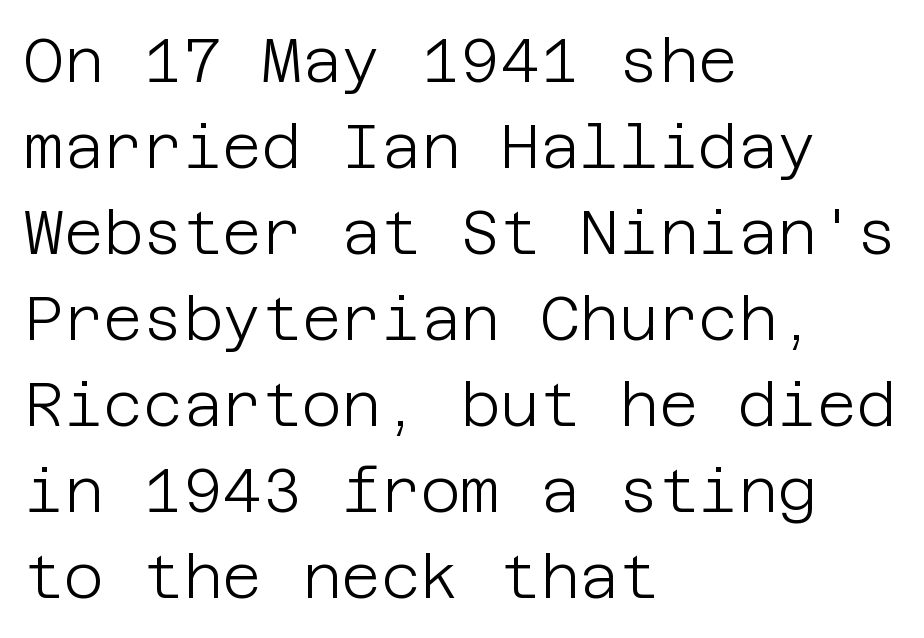
{"serif": "no", "italic": "no", "bold": "no", "weight": "light", "width": "normal", "stroke_contrast": "low", "x_height": "large", "underline": "no", "align": "left", "line_spacing": "normal", "line_spacing_ratio": 1.41, "letter_spacing": "normal", "letter_spacing_em": 0.0, "glyph_px": 61}
